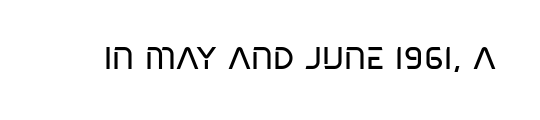
{"serif": "no", "bold": "no", "weight": "regular", "width": "condensed", "stroke_contrast": "low", "x_height": "large", "monospaced": "no", "underline": "no", "letter_spacing": "normal", "letter_spacing_em": 0.0, "glyph_px": 31}
